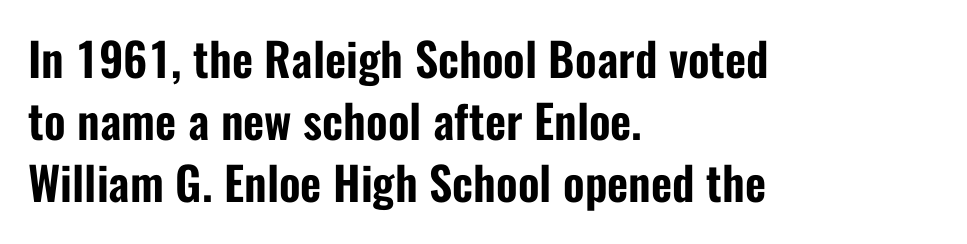
Q: Is the text italic (slanted)? A: No, it is upright.
Q: Is the typeface a serif or a sans-serif typeface? A: Sans-serif.
Q: Is the text underlined? A: No.
Q: How is the paragraph aligned? A: Left-aligned.
Q: Is the spacing between letters normal or unusually wide? A: Normal.
Q: Is the spacing between lines tight, normal or loose? A: Normal.
Q: Width (condensed, normal, or wide)? A: Condensed.
Q: Stroke contrast? A: Low.
Q: x-height? A: Medium.
Q: Monospaced? A: No.
